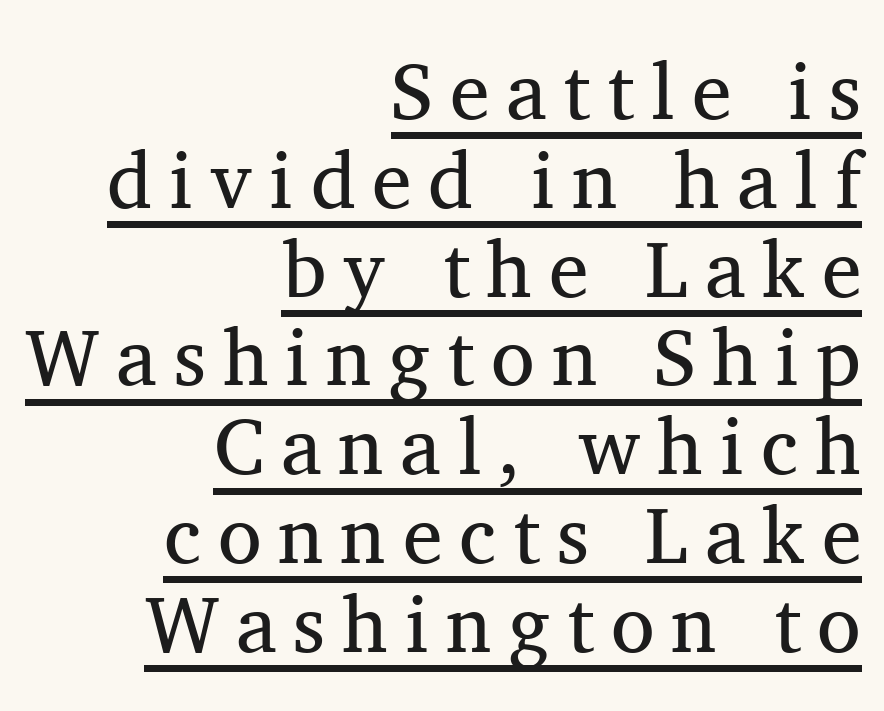
Q: Is the text bold? A: No.
Q: Is the text italic (slanted)? A: No, it is upright.
Q: Is the typeface a serif or a sans-serif typeface? A: Serif.
Q: Is the text underlined? A: Yes.
Q: How is the paragraph aligned? A: Right-aligned.
Q: Is the spacing between letters normal or unusually wide? A: Unusually wide.
Q: Is the spacing between lines tight, normal or loose? A: Tight.
Q: Width (condensed, normal, or wide)? A: Normal.
Q: Stroke contrast? A: Medium.
Q: x-height? A: Medium.
Q: Monospaced? A: No.
